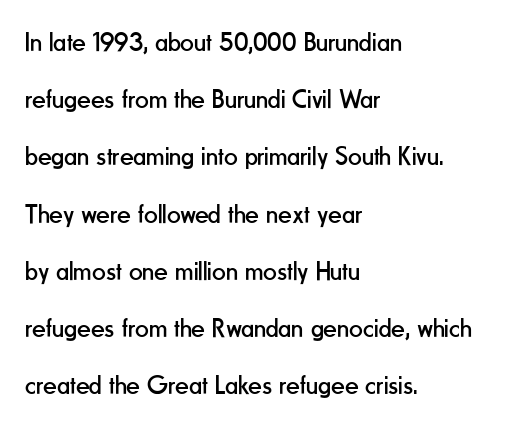
Q: Is the text bold? A: No.
Q: Is the text italic (slanted)? A: No, it is upright.
Q: Is the text underlined? A: No.
Q: How is the paragraph aligned? A: Left-aligned.
Q: Is the spacing between letters normal or unusually wide? A: Normal.
Q: Is the spacing between lines tight, normal or loose? A: Loose.
